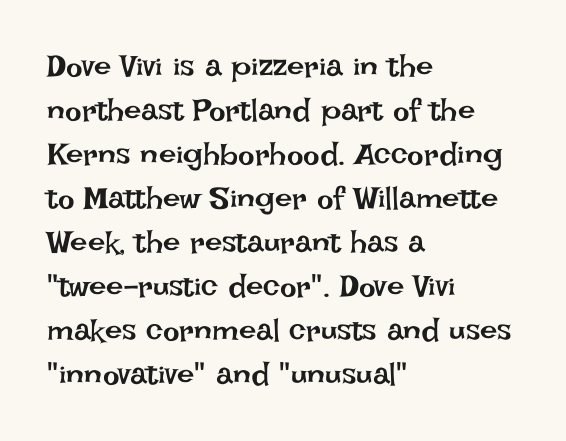
Interline gaps are of average width in this sample. If you drew a line through each stem, it would be perfectly vertical. Think of a printed novel: that variable character pitch is what you see here. Tracking here is standard; glyphs follow each other at the usual distance. The specimen omits any rule beneath the text block's lines.
